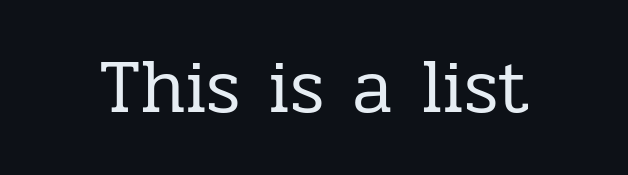
The image shows 76 px regular-weight serif type, upright; set normal letter spacing, not underlined; low stroke contrast and a medium x-height.
